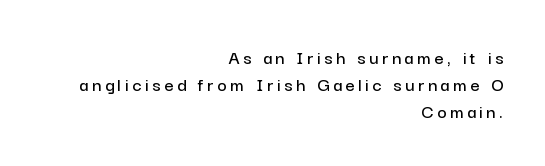
The text block is weighted toward the right margin, trailing off unevenly leftward. Glance below the letters and you will spot only blank space. Interline gaps are of average width in this sample. A roman cut, with each character standing at attention.
